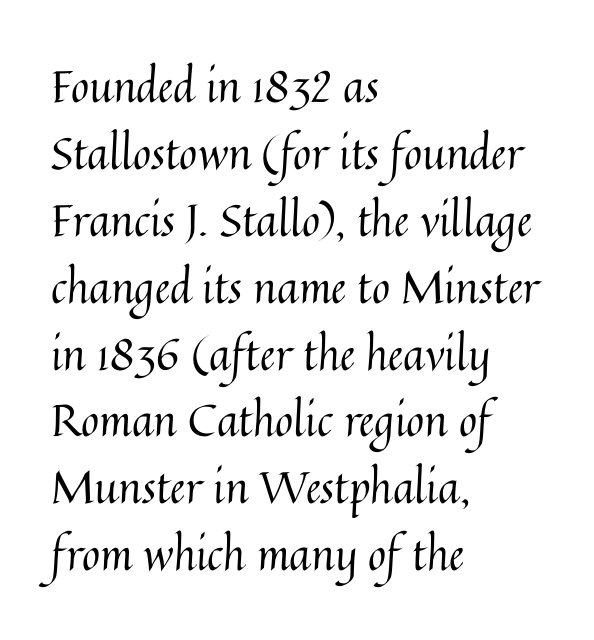
Glyph-to-glyph distance matches everyday printed text. What's the leading like? Ordinary, nothing unusual. Here the designer chose a conventional face with non-uniform glyph widths. A light-to-regular cut is what we see here. The typesetter chose a ragged-right arrangement here.
